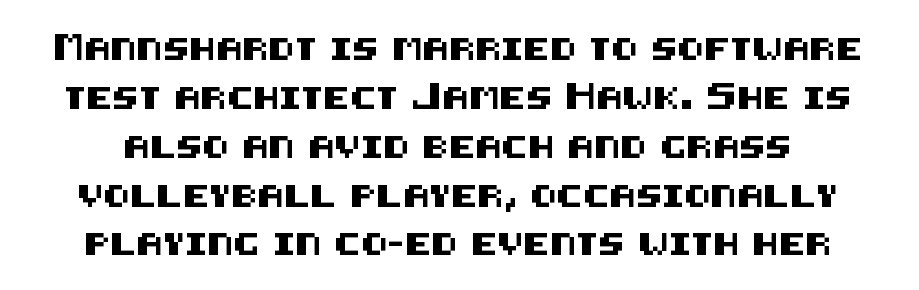
The image shows 22 px text type, upright; set loose line spacing (2.22x), normal letter spacing, not underlined.
